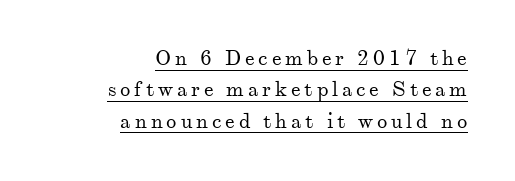
Q: Is the text bold? A: No.
Q: Is the text italic (slanted)? A: No, it is upright.
Q: Is the text underlined? A: Yes.
Q: How is the paragraph aligned? A: Right-aligned.
Q: Is the spacing between lines tight, normal or loose? A: Normal.
